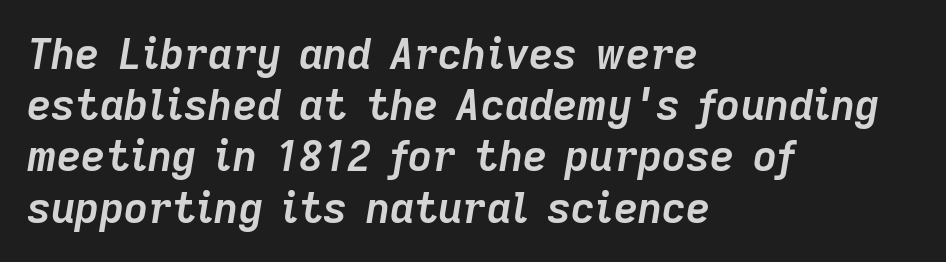
This sample uses an oblique cut, with every glyph tilted off the vertical. The string is rendered with underlining switched off. Proportional: the letters do not fall into vertical columns. Letter spacing: default. Caption: multi-line text, flush left, ragged right.
